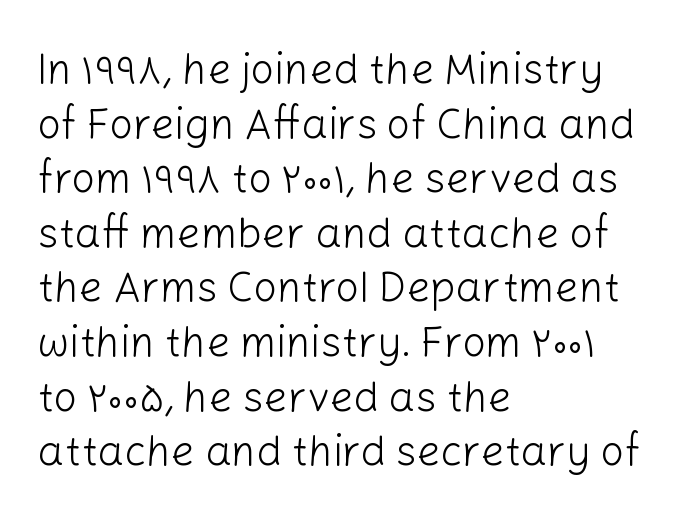
The image shows 42 px light sans-serif type, upright; set left-aligned, normal line spacing (1.3x), normal letter spacing, not underlined; low stroke contrast and a medium x-height.
